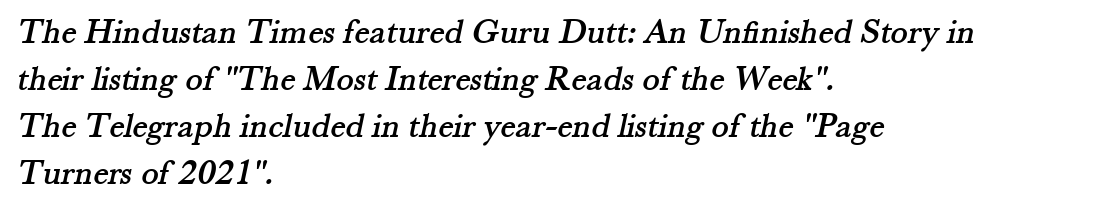
The image shows 36 px serif type; set left-aligned, normal line spacing (1.31x), normal letter spacing, not underlined; medium stroke contrast and a small x-height.
